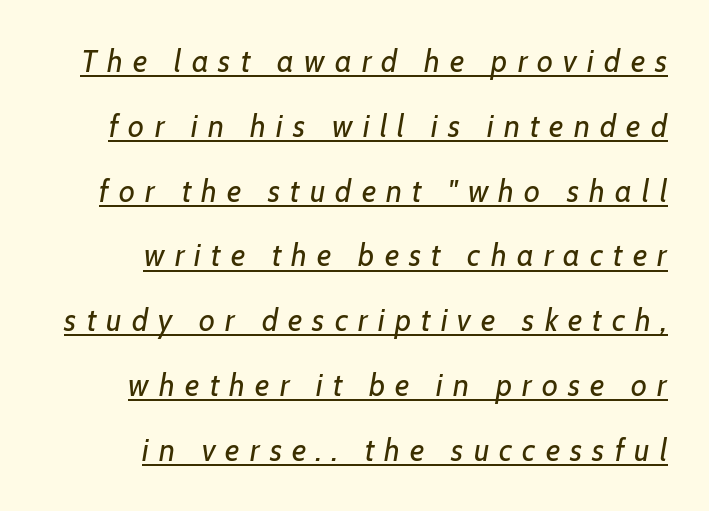
The face used here has a pronounced slope to its letters. This sample carries an underscore along the baseline area. Successive baselines arrive slowly, with a big drop between each. The text block is weighted toward the right margin, trailing off unevenly leftward. The type is letterspaced generously, with wide tracking.
